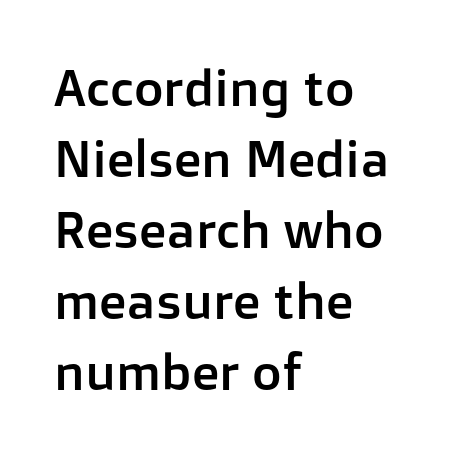
The image shows 51 px sans-serif type, upright; set left-aligned, normal line spacing (1.39x), normal letter spacing, not underlined; low stroke contrast and a medium x-height.
